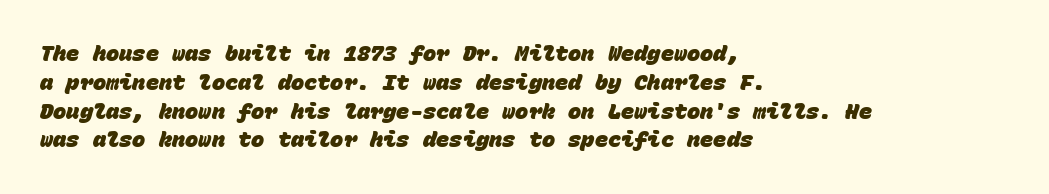
{"bold": "yes", "underline": "no", "align": "left", "line_spacing": "normal", "line_spacing_ratio": 1.31, "letter_spacing": "normal", "letter_spacing_em": 0.0, "glyph_px": 22}
